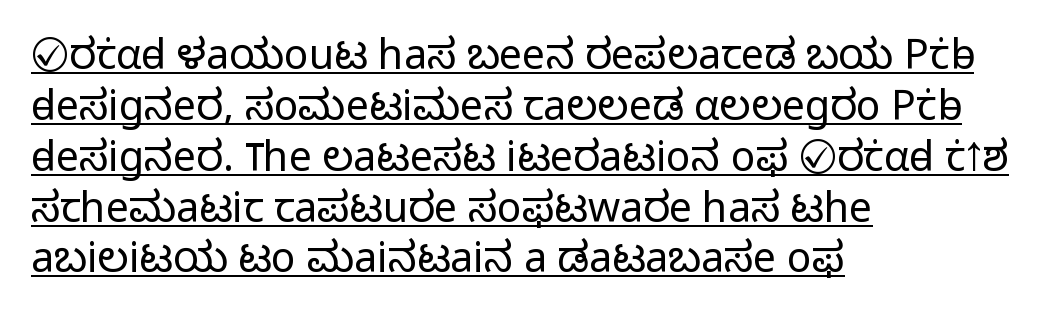
{"serif": "no", "italic": "no", "bold": "no", "weight": "light", "width": "normal", "stroke_contrast": "low", "x_height": "medium", "monospaced": "no", "underline": "yes", "align": "left", "line_spacing_ratio": 1.24, "letter_spacing": "normal", "letter_spacing_em": 0.0, "glyph_px": 41}
